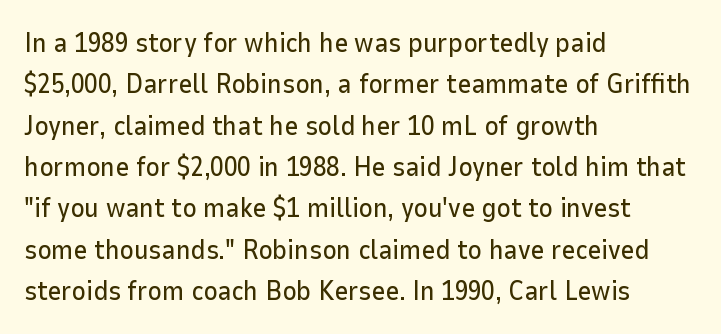
Successive baselines arrive at the customary interval. Short and long lines alike share a common starting point at left. Italic: no, the glyphs are upright roman. Short note: letters normally spaced. Quick note: underline off.
